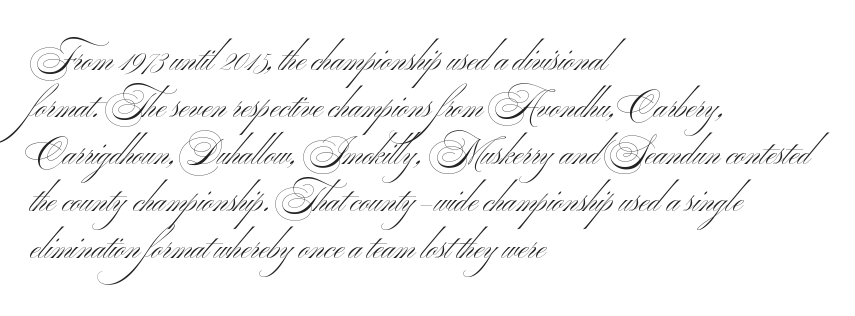
{"serif": "no", "bold": "no", "weight": "light", "width": "wide", "stroke_contrast": "medium", "x_height": "small", "monospaced": "no", "underline": "no", "align": "left", "line_spacing": "normal", "line_spacing_ratio": 1.38, "letter_spacing": "normal", "letter_spacing_em": 0.0, "glyph_px": 34}
